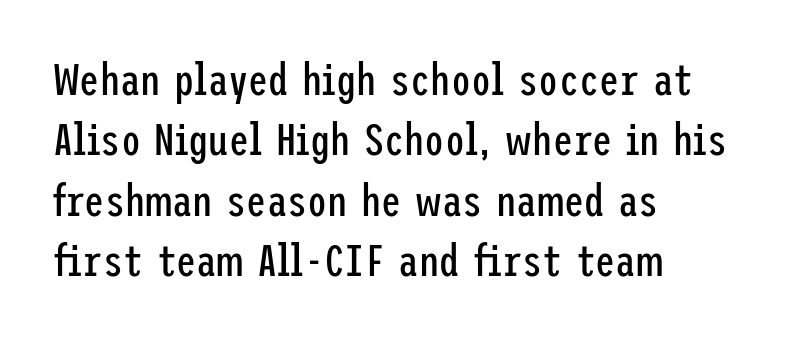
Descenders are the only things crossing below the line. Summary of vertical rhythm: regular, with standard interline spacing. Is this a heavy cut? Hardly; it is regular or lighter. Italic? Not at all — the glyphs are vertical.
